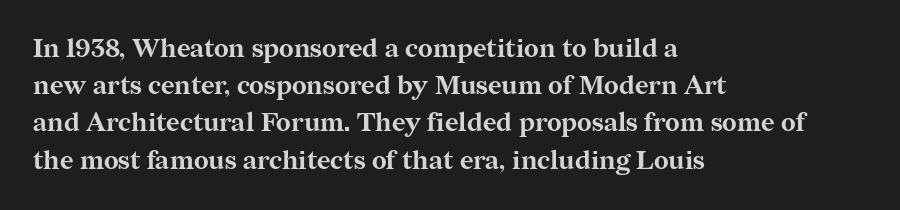
{"italic": "no", "bold": "yes", "underline": "no", "align": "left", "line_spacing": "normal", "line_spacing_ratio": 1.43, "letter_spacing": "normal", "letter_spacing_em": 0.0, "glyph_px": 26}
